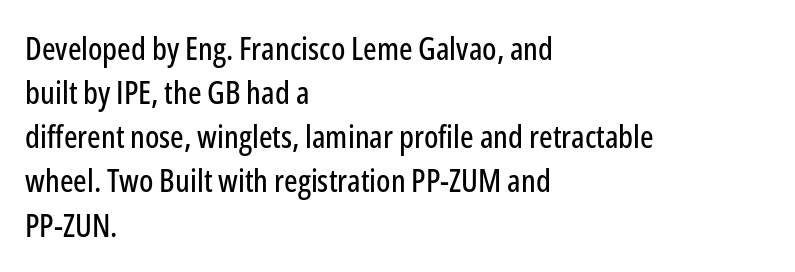
Q: Is the text italic (slanted)? A: No, it is upright.
Q: Is the typeface a serif or a sans-serif typeface? A: Sans-serif.
Q: Is the text underlined? A: No.
Q: How is the paragraph aligned? A: Left-aligned.
Q: Is the spacing between letters normal or unusually wide? A: Normal.
Q: Is the spacing between lines tight, normal or loose? A: Normal.
Q: Width (condensed, normal, or wide)? A: Condensed.
Q: Stroke contrast? A: Low.
Q: x-height? A: Medium.
Q: Monospaced? A: No.
